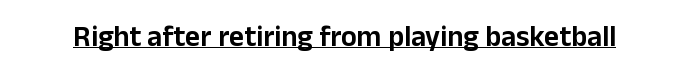
{"serif": "no", "italic": "no", "width": "normal", "stroke_contrast": "low", "x_height": "medium", "monospaced": "no", "underline": "yes", "letter_spacing": "normal", "letter_spacing_em": 0.0, "glyph_px": 29}
